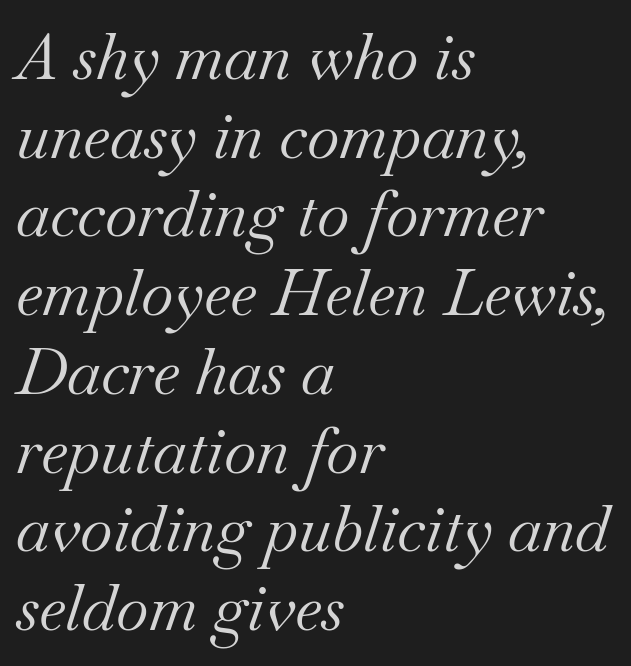
The image shows 63 px regular-weight serif type, italic (leaning right); set left-aligned, normal line spacing (1.25x), normal letter spacing, not underlined; medium stroke contrast and a small x-height.
